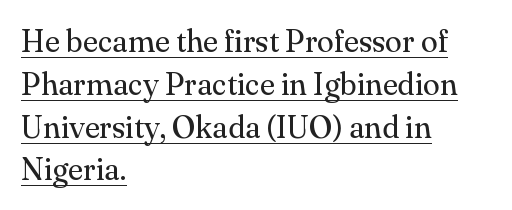
This sample uses a serif face. No letter is thick-stroked: the sample isn't bold. The passage shown has conventional tracking throughout. Do the characters align in a grid? No, the font is proportional.
